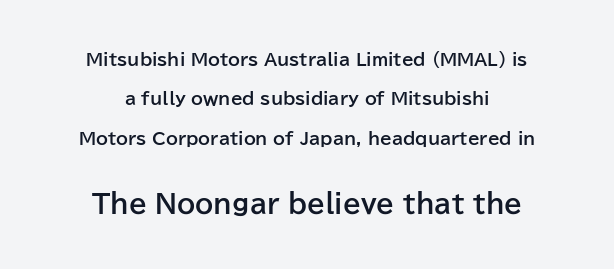
The image shows 26 px bold type, upright; set centered, loose line spacing (2.32x), normal letter spacing, not underlined; the second (bottom) block is 1.53x larger.
